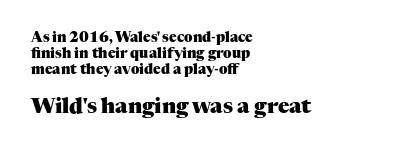
Beneath every word, the page is bare. This sample trades vertical openness for compactness between lines. Compared with typical body copy, the letter spacing here is the same. Visually, the bottom section dominates because its glyphs are scaled up. All the whitespace from short lines collects on the right. Rendered with straight, roman letterforms.
